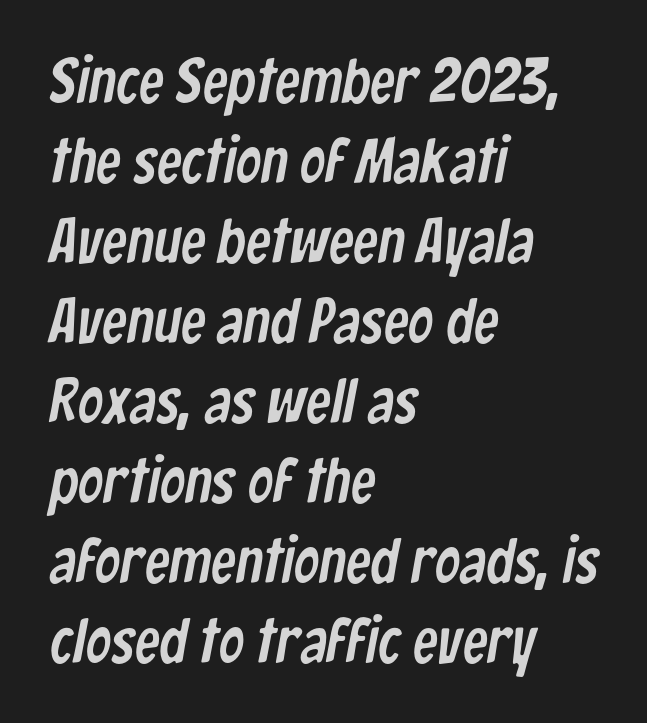
{"serif": "no", "width": "condensed", "stroke_contrast": "low", "x_height": "medium", "monospaced": "no", "underline": "no", "align": "left", "line_spacing": "normal", "line_spacing_ratio": 1.27, "letter_spacing": "normal", "letter_spacing_em": 0.0, "glyph_px": 63}
